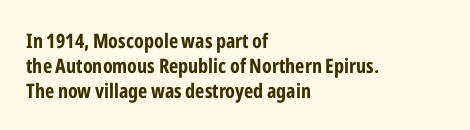
Q: Is the text bold? A: Yes.
Q: Is the text italic (slanted)? A: No, it is upright.
Q: Is the text underlined? A: No.
Q: How is the paragraph aligned? A: Left-aligned.
Q: Is the spacing between letters normal or unusually wide? A: Normal.
Q: Is the spacing between lines tight, normal or loose? A: Normal.
